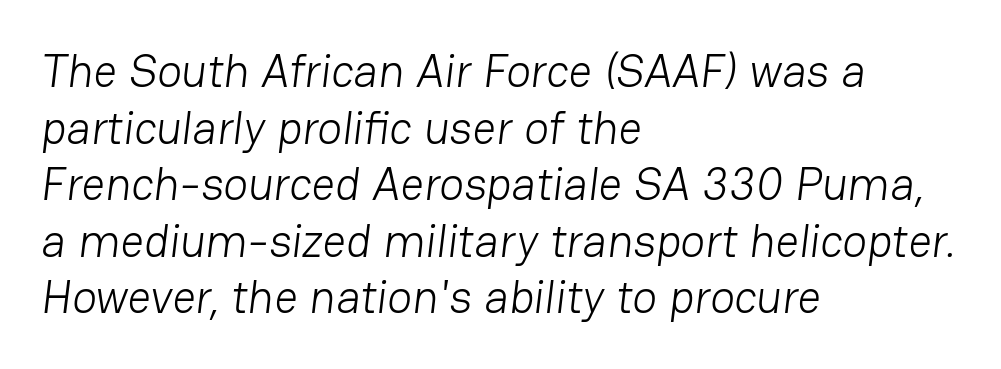
Horizontally, the lines are justified to the leading edge only. This sample has the flowing, uneven cadence of proportional lettering. Is the letter spacing exaggerated? No — it looks like the ordinary default. Lines of text with bare space underneath. The typesetting does not lean heavy: it is not bold. This is sans-serif lettering, the kind often seen on screens and signage.
